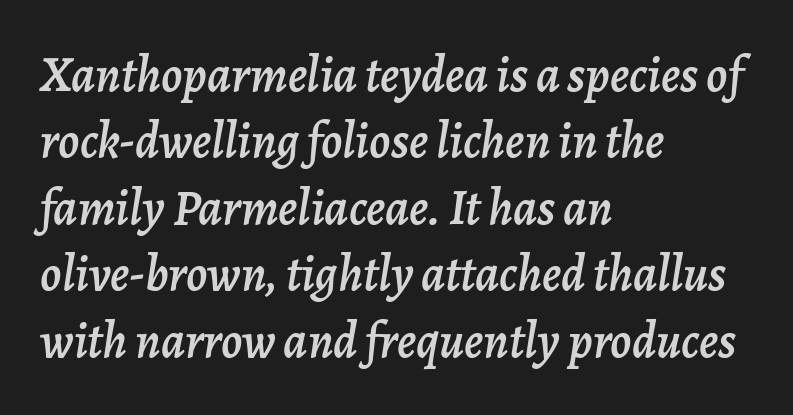
{"italic": "yes", "lean": "right", "slant_degrees": 7, "width": "normal", "stroke_contrast": "low", "x_height": "medium", "monospaced": "no", "underline": "no", "align": "left", "line_spacing": "normal", "line_spacing_ratio": 1.33, "letter_spacing": "normal", "letter_spacing_em": 0.0, "glyph_px": 50}
